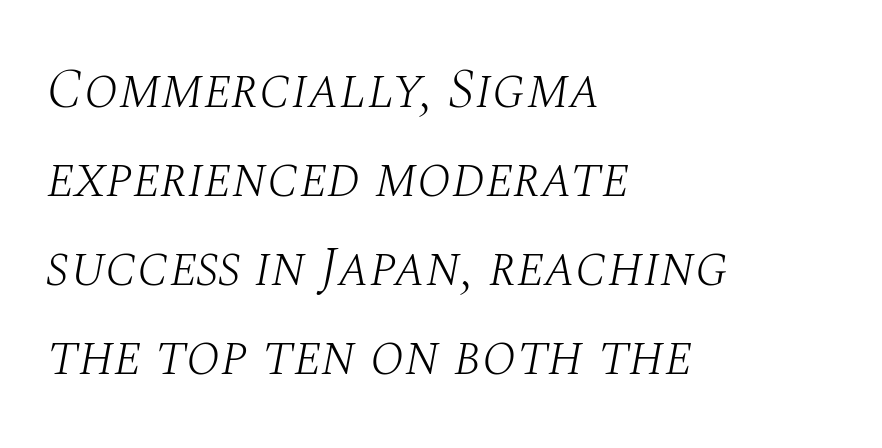
The image shows 56 px light serif type, italic (leaning right); set left-aligned, normal line spacing (1.59x), normal letter spacing, not underlined; medium stroke contrast and a large x-height.
